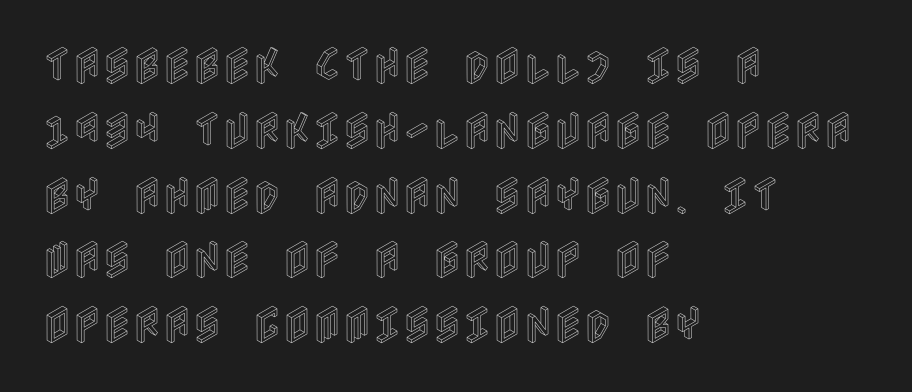
The image shows 41 px condensed type, upright; set left-aligned, normal line spacing (1.58x), normal letter spacing, not underlined; a large x-height.
